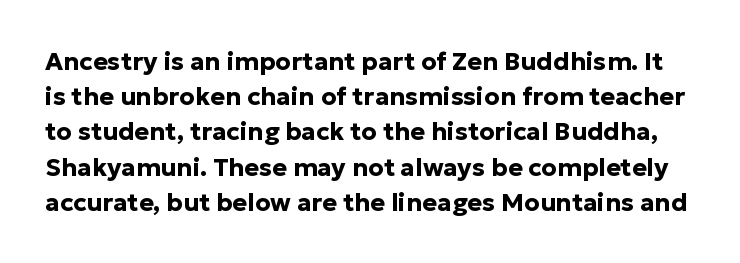
{"italic": "no", "bold": "yes", "underline": "no", "line_spacing": "normal", "line_spacing_ratio": 1.41, "letter_spacing": "normal", "letter_spacing_em": 0.0, "glyph_px": 25}
